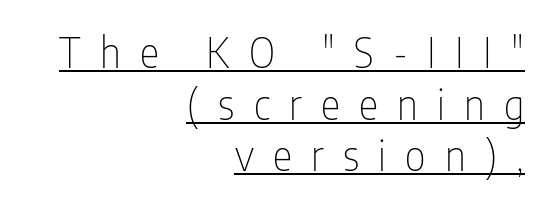
In CSS terms this would be text-align: right. The weight would be labelled regular, book, light, or lighter still. The text was rendered using a sans face with plain stroke endings. Words appear elongated and porous because spacing is wide. Compared with undecorated copy, this sample adds a rule below the words.
